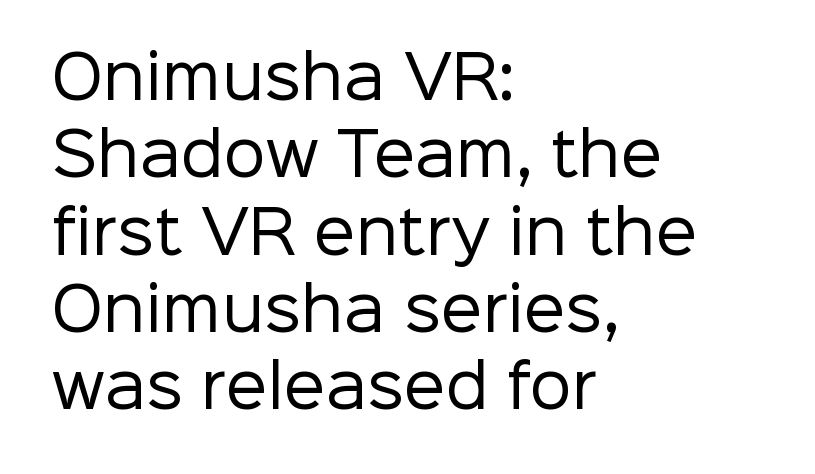
{"serif": "no", "italic": "no", "bold": "no", "weight": "regular", "width": "normal", "stroke_contrast": "low", "x_height": "medium", "monospaced": "no", "underline": "no", "align": "left", "line_spacing": "normal", "line_spacing_ratio": 1.31, "letter_spacing": "normal", "letter_spacing_em": 0.0, "glyph_px": 59}
